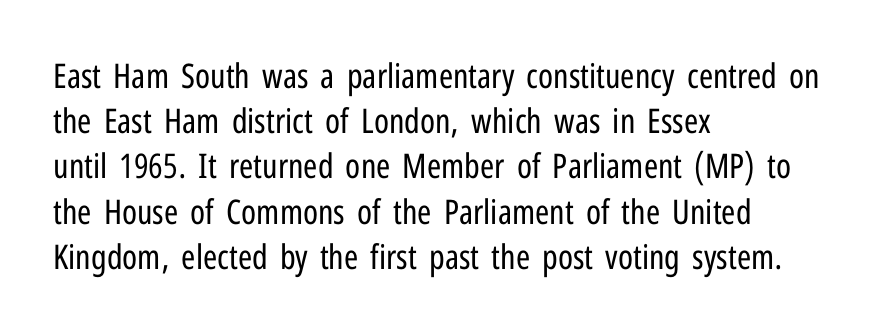
Q: Is the text bold? A: No.
Q: Is the text italic (slanted)? A: No, it is upright.
Q: Is the typeface a serif or a sans-serif typeface? A: Sans-serif.
Q: Is the text underlined? A: No.
Q: How is the paragraph aligned? A: Left-aligned.
Q: Is the spacing between letters normal or unusually wide? A: Normal.
Q: Is the spacing between lines tight, normal or loose? A: Normal.
Q: Width (condensed, normal, or wide)? A: Condensed.
Q: Stroke contrast? A: Low.
Q: x-height? A: Medium.
Q: Monospaced? A: No.
